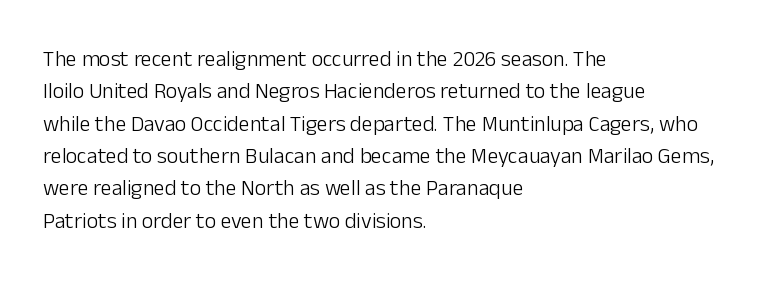
The image shows 22 px text type, upright; set left-aligned, normal line spacing (1.47x), normal letter spacing, not underlined.
